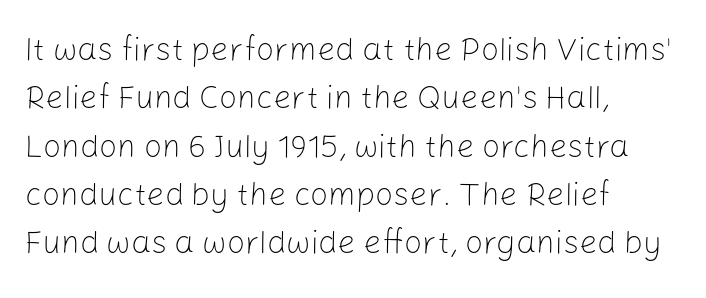
{"serif": "no", "italic": "no", "bold": "no", "weight": "light", "width": "normal", "stroke_contrast": "low", "x_height": "medium", "monospaced": "no", "underline": "no", "align": "left", "line_spacing": "normal", "line_spacing_ratio": 1.51, "letter_spacing": "normal", "letter_spacing_em": 0.0, "glyph_px": 32}
